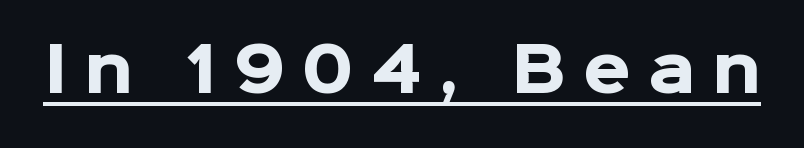
Unlike italic type, these characters show no tilt at all. A continuous stroke trails under the words, as in a hyperlink. The designer went with a sans here, leaving each stem footless. Glyph-to-glyph distance is far greater than everyday printed text. Typographic density is high because the face is bold.
